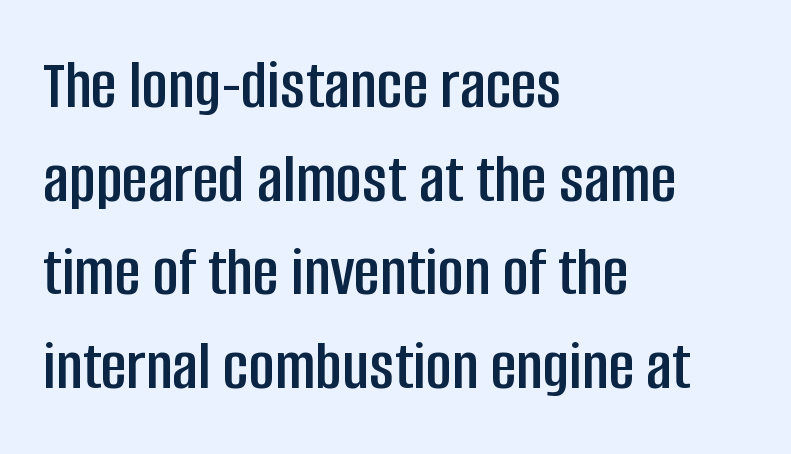
Stroke terminals: plain, sans-serif. Italic? Not at all — the glyphs are vertical. Lines of text with bare space underneath. If you drew a ruler down the left edge, every line would touch it. Each word holds together tightly as a unit, with standard inter-letter gaps.
